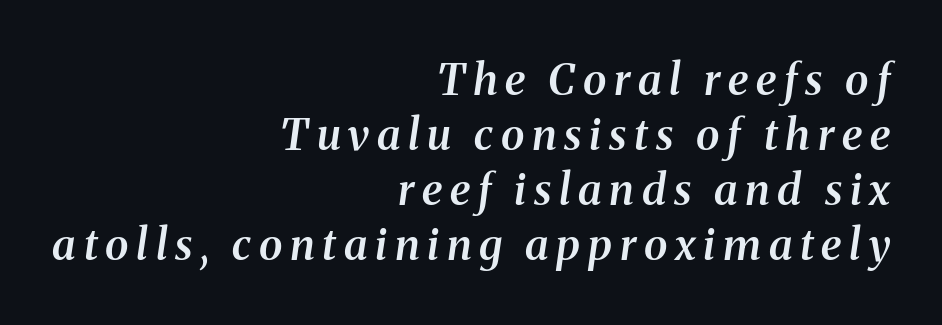
Successive baselines arrive at the customary interval. All the whitespace from short lines collects on the left. Typographic density is moderately raised because the face is semibold. Here the designer chose a conventional face with non-uniform glyph widths. Note: serifs present on the glyphs.
